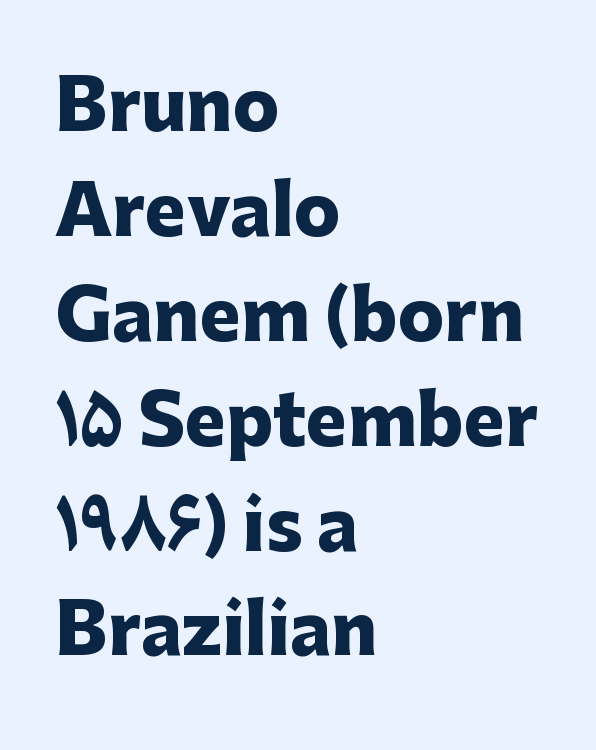
Type without underlining. Look at the tracking — it's just the regular setting, nothing added. Looks like regular typesetting: each glyph gets only the width it needs. Quick note: interline space is typical. The lines in this sample share a left origin and differ only in where they stop. In terms of posture, this sample is upright.
